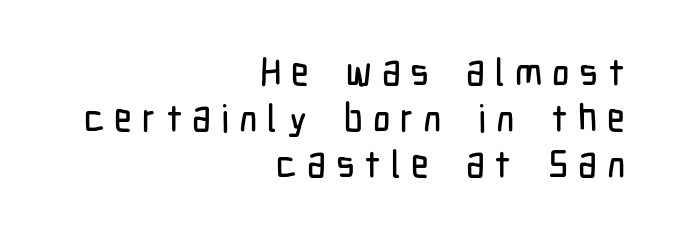
A flush-right, rag-left setting is used for this passage. The font family rendered here belongs to the sans-serif group. This rendering features lettering with no underline. These lines have a slow, spaced-out rhythm from letter to letter.
